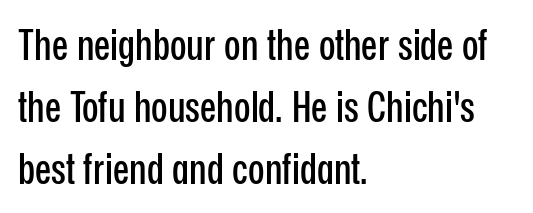
The image shows 43 px condensed sans-serif type, upright; set left-aligned, normal line spacing (1.44x), normal letter spacing, not underlined; low stroke contrast and a medium x-height.
